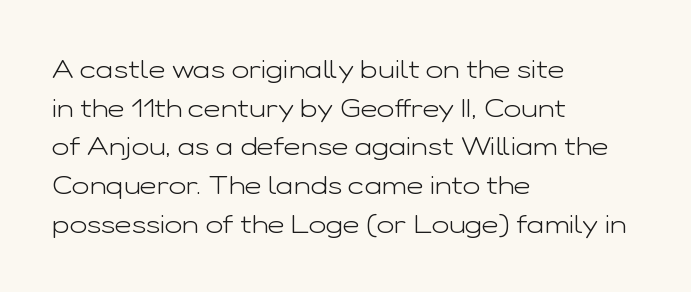
Q: Is the text bold? A: No.
Q: Is the text italic (slanted)? A: No, it is upright.
Q: Is the text underlined? A: No.
Q: How is the paragraph aligned? A: Left-aligned.
Q: Is the spacing between letters normal or unusually wide? A: Normal.
Q: Is the spacing between lines tight, normal or loose? A: Normal.
